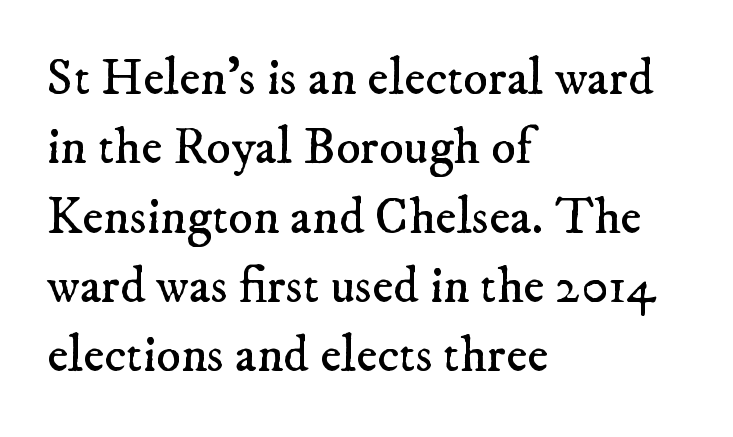
Underline: absent. You could call the tracking neutral — neither tight nor loose. The face used here is proportionally spaced, like ordinary book or web type. Leftover space on each line is placed entirely after the last word. The rows are spaced the way most documents space them. The passage shown is not bold in any degree.
